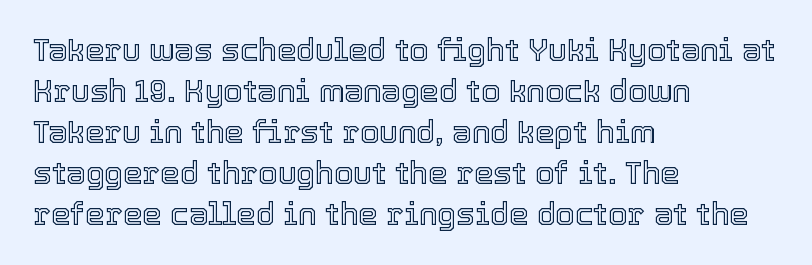
The image shows 31 px text type, upright; set left-aligned, normal line spacing (1.32x), normal letter spacing, not underlined; a medium x-height.
